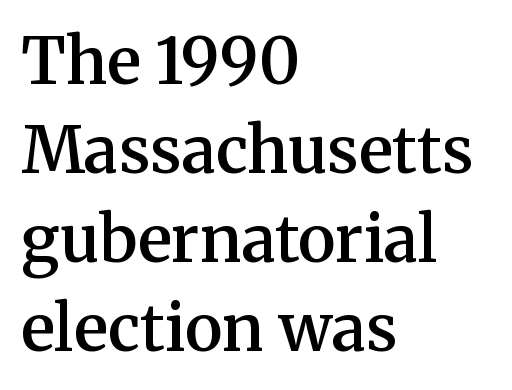
You can tell it's not italic because the verticals are truly vertical. Here the designer chose a conventional face with non-uniform glyph widths. Normally led — the rows are evenly, conventionally spaced. The type family on display is of the serif kind. Look at the tracking — it's just the regular setting, nothing added.
